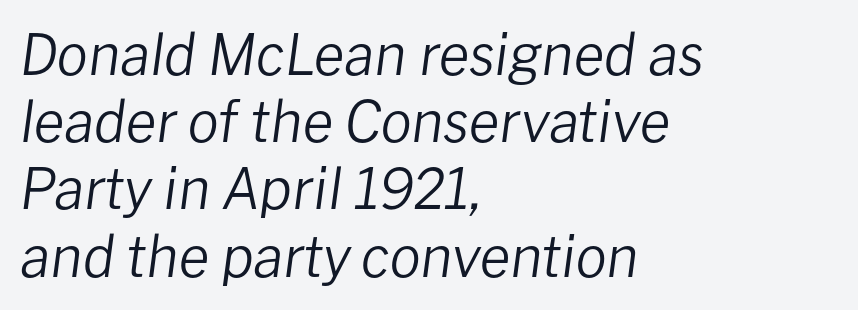
Q: Is the text bold? A: No.
Q: Is the text italic (slanted)? A: Yes, it leans right by about 8 degrees.
Q: Is the text underlined? A: No.
Q: How is the paragraph aligned? A: Left-aligned.
Q: Is the spacing between letters normal or unusually wide? A: Normal.
Q: Width (condensed, normal, or wide)? A: Normal.
Q: Stroke contrast? A: Low.
Q: x-height? A: Medium.
Q: Monospaced? A: No.
